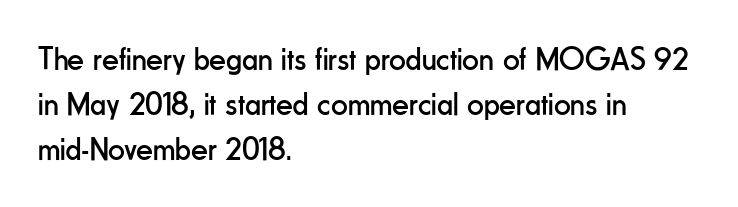
Q: Is the text bold? A: No.
Q: Is the text italic (slanted)? A: No, it is upright.
Q: Is the typeface a serif or a sans-serif typeface? A: Sans-serif.
Q: Is the text underlined? A: No.
Q: How is the paragraph aligned? A: Left-aligned.
Q: Is the spacing between letters normal or unusually wide? A: Normal.
Q: Is the spacing between lines tight, normal or loose? A: Normal.
Q: Width (condensed, normal, or wide)? A: Condensed.
Q: Stroke contrast? A: Low.
Q: x-height? A: Small.
Q: Monospaced? A: No.
